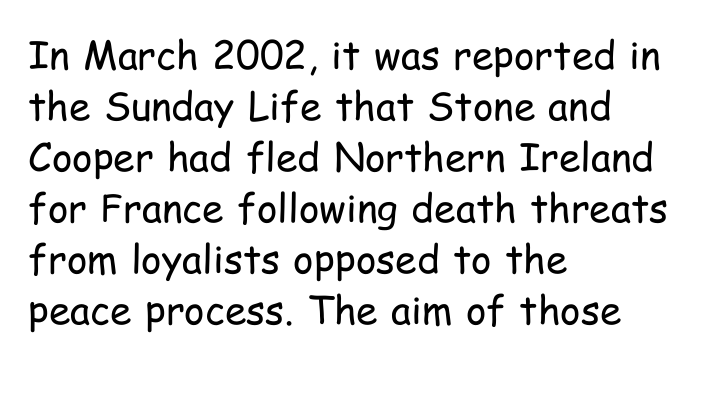
The image shows 39 px regular-weight, condensed sans-serif type, upright; set left-aligned, normal line spacing (1.31x), normal letter spacing, not underlined; low stroke contrast and a medium x-height.
